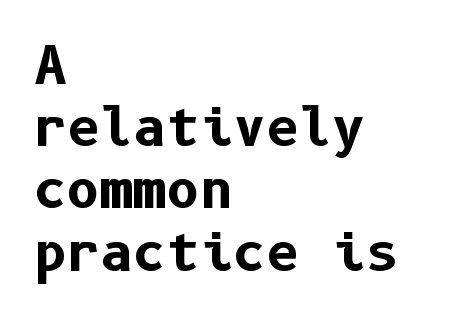
Q: Is the text bold? A: Yes.
Q: Is the text italic (slanted)? A: No, it is upright.
Q: Is the typeface a serif or a sans-serif typeface? A: Sans-serif.
Q: Is the text underlined? A: No.
Q: How is the paragraph aligned? A: Left-aligned.
Q: Is the spacing between letters normal or unusually wide? A: Normal.
Q: Width (condensed, normal, or wide)? A: Normal.
Q: Stroke contrast? A: Low.
Q: x-height? A: Medium.
